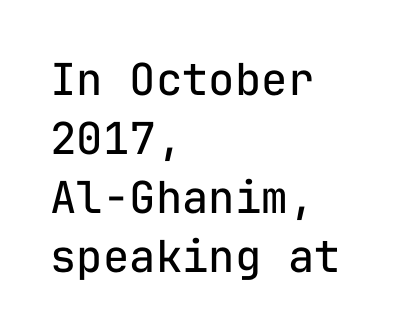
The characters display no serif detailing; their extremities are plain. When letters stand straight like this, we call the style roman or upright. This rendering uses left alignment, leaving the right contour irregular. Interline gaps are of average width in this sample.
